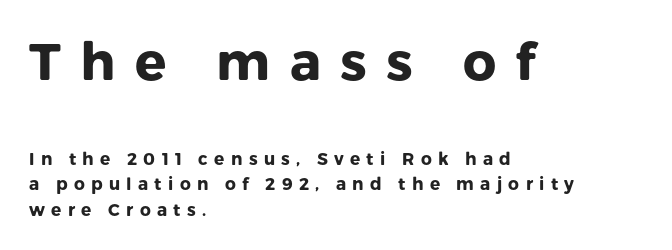
The image shows 52 px heavy sans-serif type, upright; set left-aligned, normal line spacing (1.49x), unusually wide letter spacing (+0.37 em), not underlined; the first (top) block is 3.06x larger; low stroke contrast and a medium x-height.
